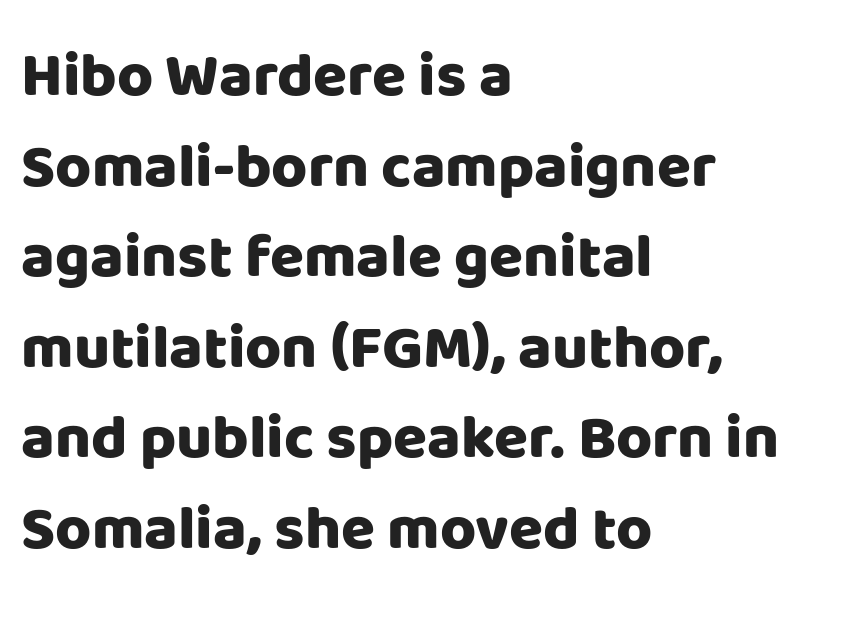
The image shows 62 px heavy sans-serif type, upright; set left-aligned, normal line spacing (1.46x), normal letter spacing, not underlined; low stroke contrast and a large x-height.
